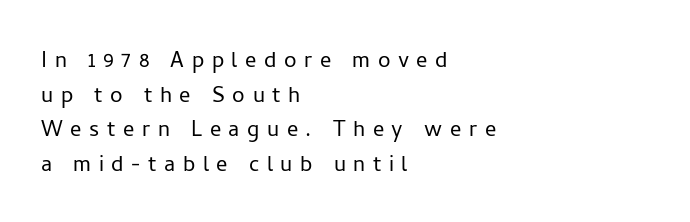
{"serif": "no", "italic": "no", "bold": "no", "weight": "light", "width": "normal", "stroke_contrast": "low", "x_height": "medium", "monospaced": "no", "underline": "no", "align": "left", "line_spacing_ratio": 1.24, "letter_spacing": "wide", "letter_spacing_em": 0.27, "glyph_px": 28}
